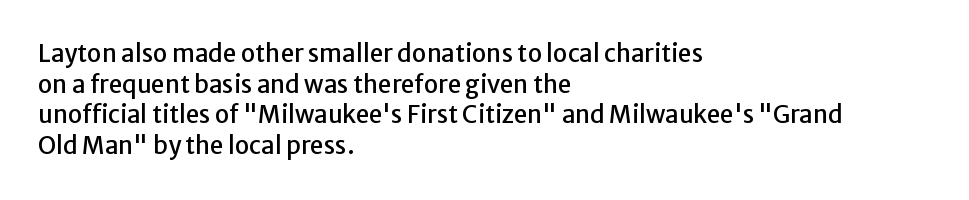
The image shows 24 px text type, upright; set left-aligned, normal line spacing (1.28x), normal letter spacing, not underlined.
